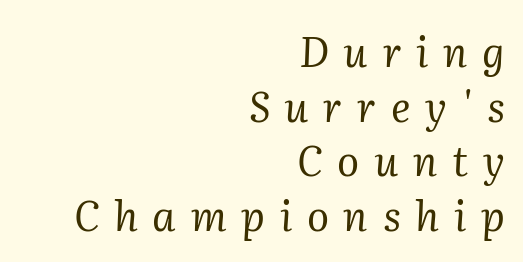
Q: Is the text bold? A: No.
Q: Is the text italic (slanted)? A: Yes, it leans right by about 2 degrees.
Q: Is the typeface a serif or a sans-serif typeface? A: Serif.
Q: Is the text underlined? A: No.
Q: How is the paragraph aligned? A: Right-aligned.
Q: Is the spacing between letters normal or unusually wide? A: Unusually wide.
Q: Is the spacing between lines tight, normal or loose? A: Normal.
Q: Width (condensed, normal, or wide)? A: Normal.
Q: Stroke contrast? A: Medium.
Q: x-height? A: Medium.
Q: Monospaced? A: No.
